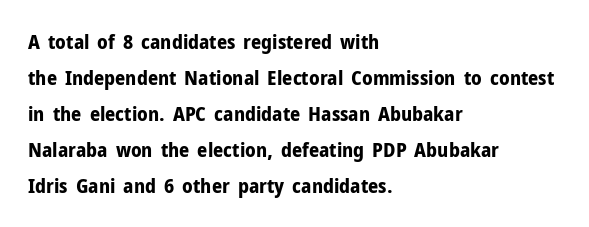
The image shows 20 px bold type, upright; set left-aligned, line spacing 1.8x, normal letter spacing, not underlined.
